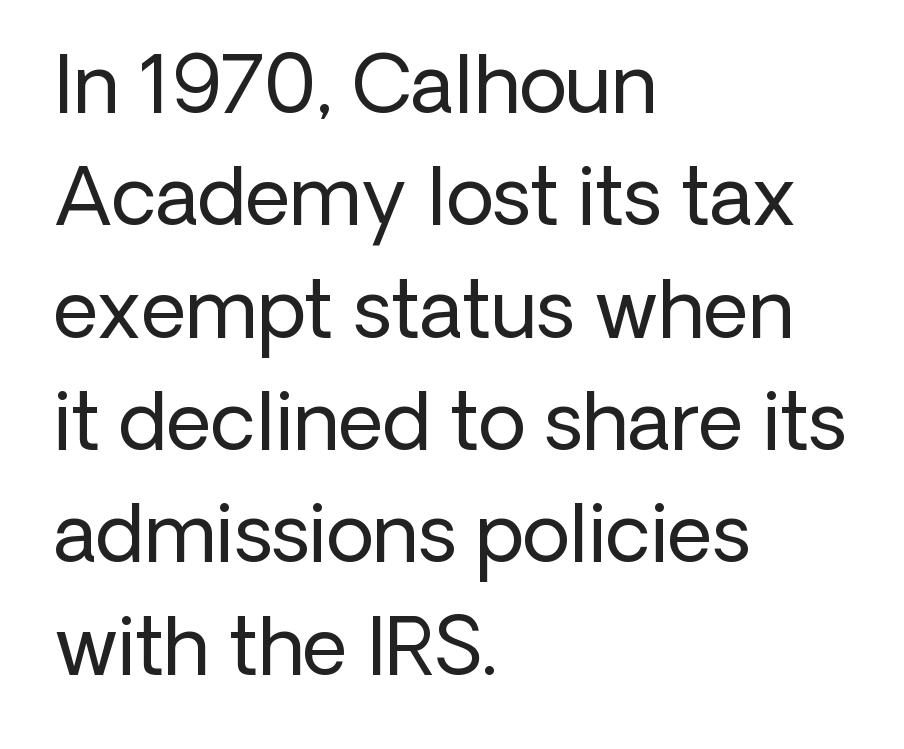
Q: Is the text bold? A: No.
Q: Is the text italic (slanted)? A: No, it is upright.
Q: Is the typeface a serif or a sans-serif typeface? A: Sans-serif.
Q: Is the text underlined? A: No.
Q: How is the paragraph aligned? A: Left-aligned.
Q: Is the spacing between letters normal or unusually wide? A: Normal.
Q: Is the spacing between lines tight, normal or loose? A: Normal.
Q: Width (condensed, normal, or wide)? A: Normal.
Q: Stroke contrast? A: Low.
Q: x-height? A: Medium.
Q: Monospaced? A: No.
